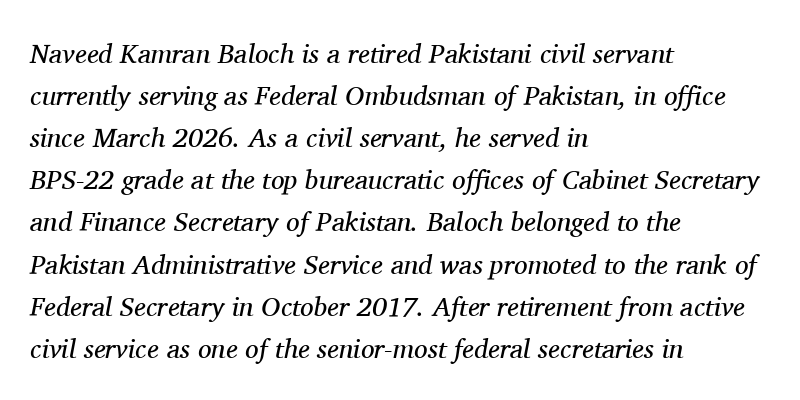
Each line starts at the same left margin while the right side varies. Beneath every word, the page is bare. Letter spacing: default. Italic: yes, the glyphs are oblique. The space between consecutive lines is moderate.
